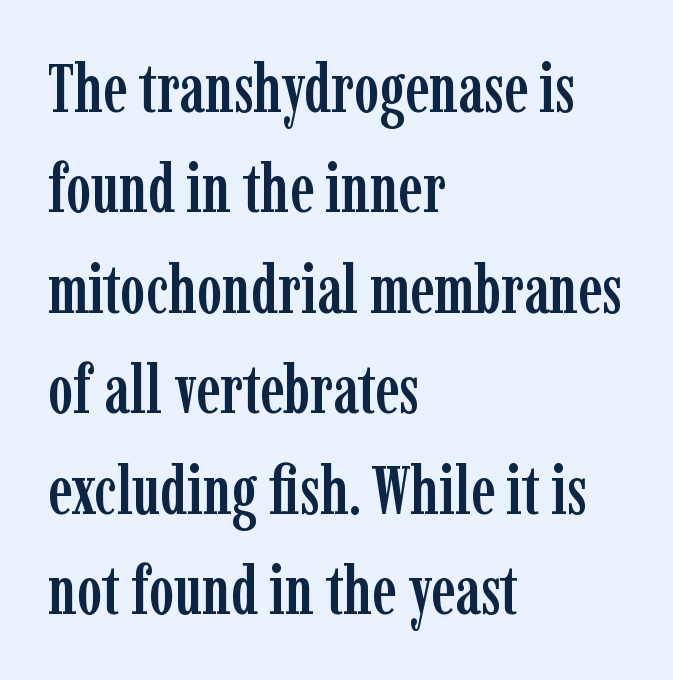
The lines sit at an ordinary, default distance from one another. Does the copy run flush right? No — it runs flush left. Quick note: underline off. Standard letterfit; no display-style spreading of the glyphs.
